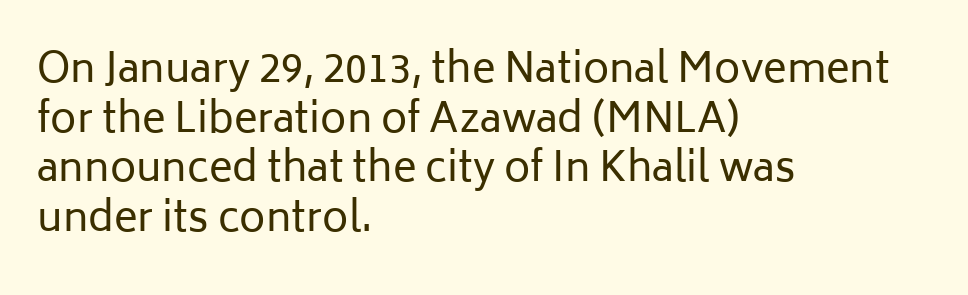
{"serif": "no", "italic": "no", "bold": "no", "weight": "regular", "width": "normal", "stroke_contrast": "low", "x_height": "medium", "monospaced": "no", "underline": "no", "align": "left", "line_spacing_ratio": 1.24, "letter_spacing": "normal", "letter_spacing_em": 0.0, "glyph_px": 40}
